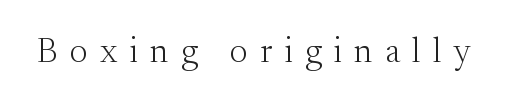
Q: Is the text bold? A: No.
Q: Is the text italic (slanted)? A: No, it is upright.
Q: Is the typeface a serif or a sans-serif typeface? A: Serif.
Q: Is the text underlined? A: No.
Q: Is the spacing between letters normal or unusually wide? A: Unusually wide.
Q: Width (condensed, normal, or wide)? A: Normal.
Q: Stroke contrast? A: Medium.
Q: x-height? A: Small.
Q: Monospaced? A: No.
